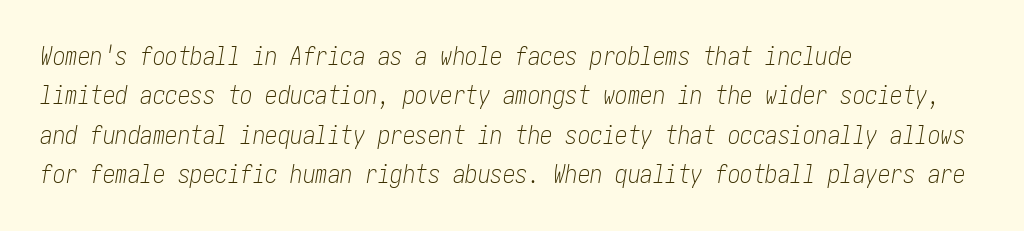
{"italic": "yes", "lean": "right", "slant_degrees": 10, "bold": "no", "underline": "no", "align": "left", "line_spacing": "normal", "line_spacing_ratio": 1.58, "letter_spacing": "normal", "letter_spacing_em": 0.0, "glyph_px": 25}
